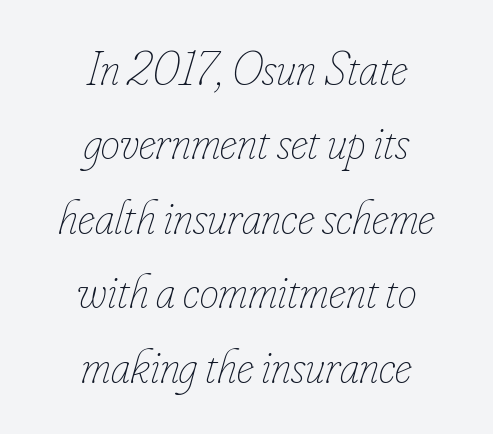
The rendering positions every line midway between the sides. A typesetter would mark this as italic. Note the varied advance widths — an 'i' is clearly narrower than an 'm'. The characters are drawn with everyday or finer stroke widths. Leading matches the norm, producing a regular column. There is no visible air inserted between adjacent glyphs.
